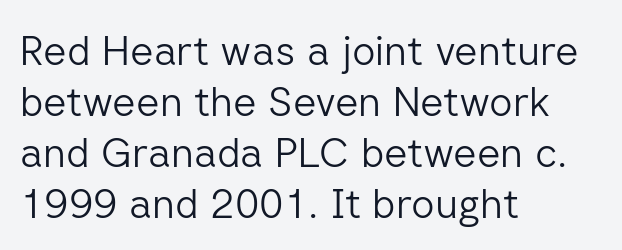
{"serif": "no", "italic": "no", "bold": "no", "weight": "light", "width": "normal", "stroke_contrast": "low", "x_height": "medium", "monospaced": "no", "underline": "no", "align": "left", "line_spacing_ratio": 1.24, "letter_spacing": "normal", "letter_spacing_em": 0.0, "glyph_px": 41}
